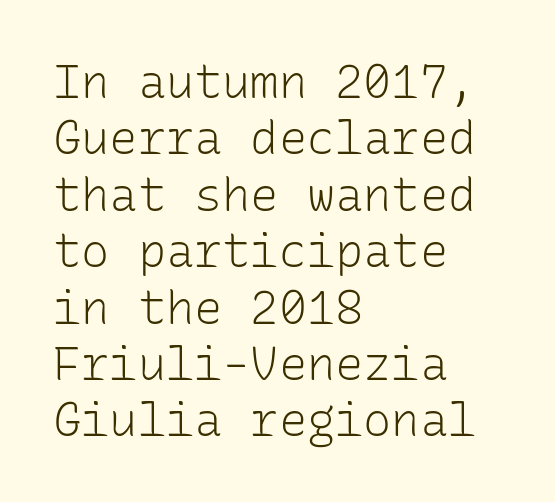
The image shows 47 px light sans-serif type, upright, monospaced; set left-aligned, line spacing 1.2x, normal letter spacing, not underlined; low stroke contrast and a medium x-height.
